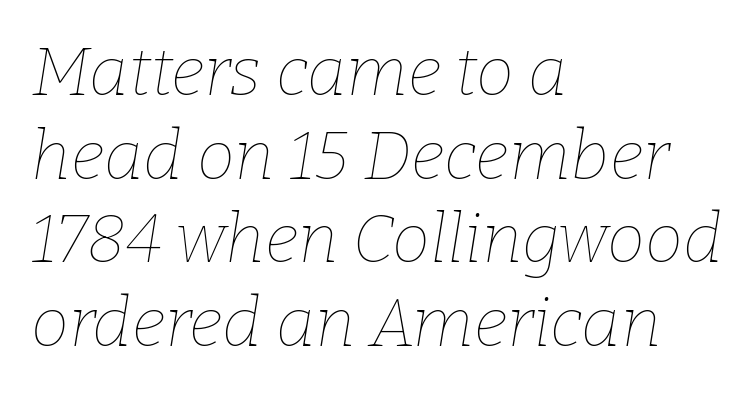
The image shows 68 px thin type, italic (leaning right); set left-aligned, line spacing 1.23x, normal letter spacing, not underlined; low stroke contrast and a medium x-height.
